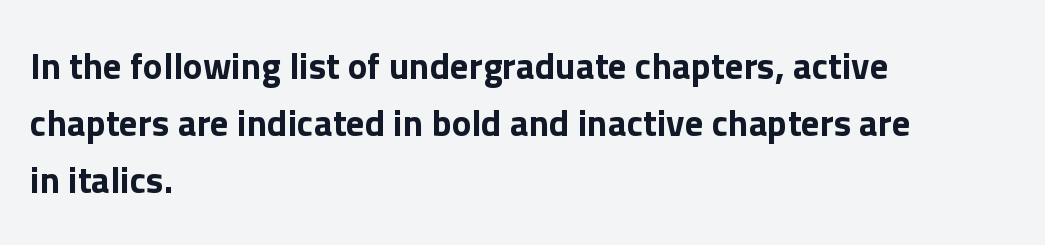
{"serif": "no", "italic": "no", "width": "normal", "stroke_contrast": "low", "x_height": "medium", "monospaced": "no", "underline": "no", "align": "left", "line_spacing": "normal", "line_spacing_ratio": 1.54, "letter_spacing": "normal", "letter_spacing_em": 0.0, "glyph_px": 37}
